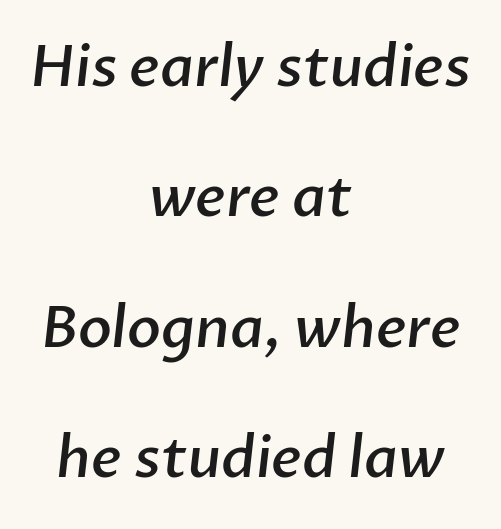
Between one letter and the next there's only the usual sliver of space. The text was rendered using a sans face with plain stroke endings. The strip under each line holds only bare page. Stroke thickness is moderately raised; the sample reads as semibold.
